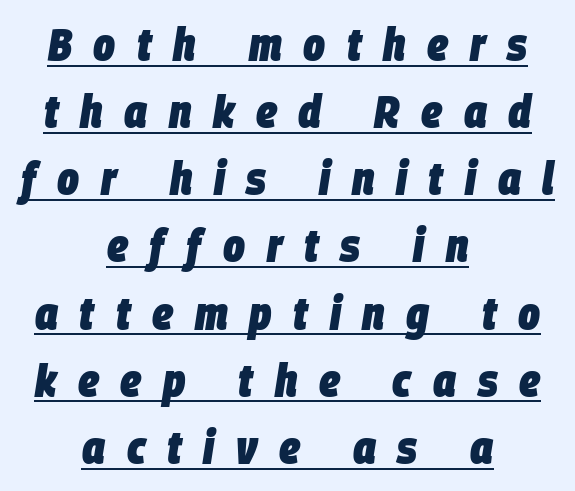
{"italic": "yes", "lean": "right", "slant_degrees": 9, "bold": "yes", "weight": "heavy", "width": "condensed", "stroke_contrast": "low", "x_height": "large", "monospaced": "no", "underline": "yes", "align": "center", "line_spacing": "normal", "line_spacing_ratio": 1.46, "letter_spacing": "wide", "letter_spacing_em": 0.47, "glyph_px": 46}
